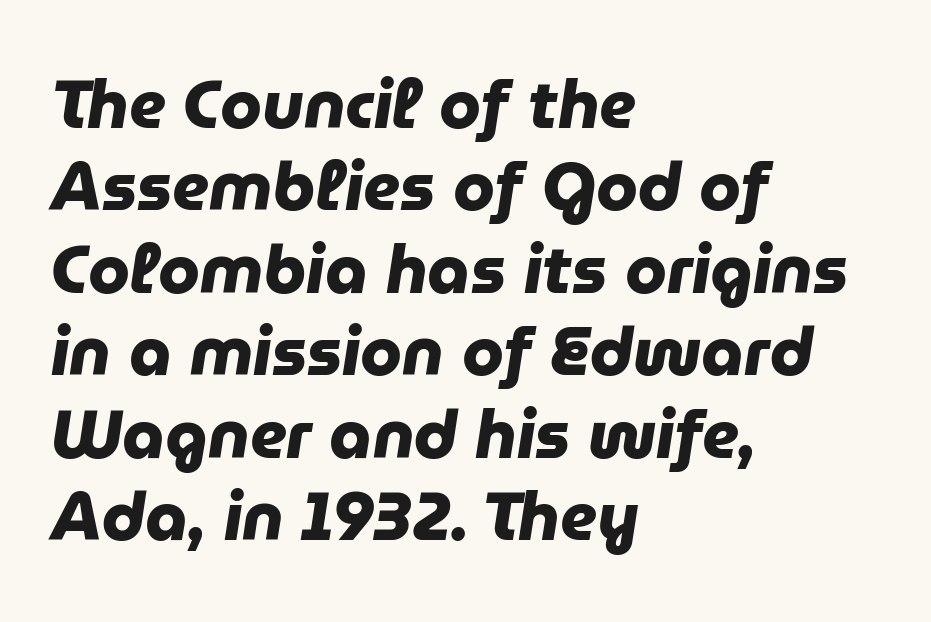
The image shows 67 px heavy sans-serif type; set left-aligned, line spacing 1.23x, normal letter spacing, not underlined; low stroke contrast and a medium x-height.
